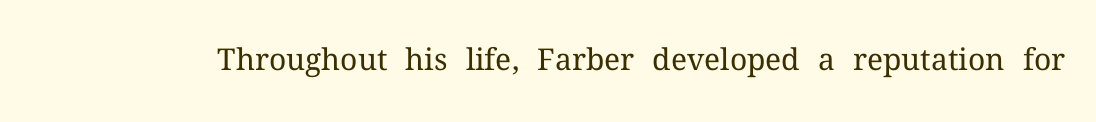
Q: Is the text bold? A: No.
Q: Is the text italic (slanted)? A: No, it is upright.
Q: Is the typeface a serif or a sans-serif typeface? A: Serif.
Q: Is the text underlined? A: No.
Q: Is the spacing between letters normal or unusually wide? A: Normal.
Q: Width (condensed, normal, or wide)? A: Normal.
Q: Stroke contrast? A: Medium.
Q: x-height? A: Medium.
Q: Monospaced? A: No.
